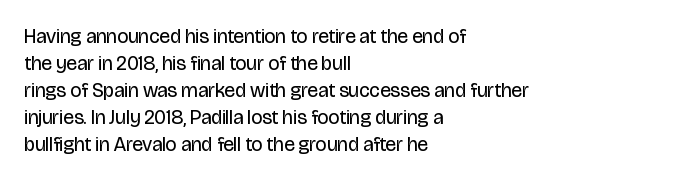
The image shows 20 px text type, upright; set left-aligned, normal line spacing (1.35x), normal letter spacing, not underlined.
